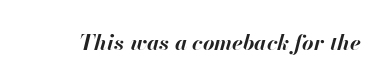
Characters follow at the spacing the type designer built in. The space beneath each line is pristine and unruled. These lines carry a lot of weight — the face is fully bold. This is oblique type, the kind used for emphasis or titles.
